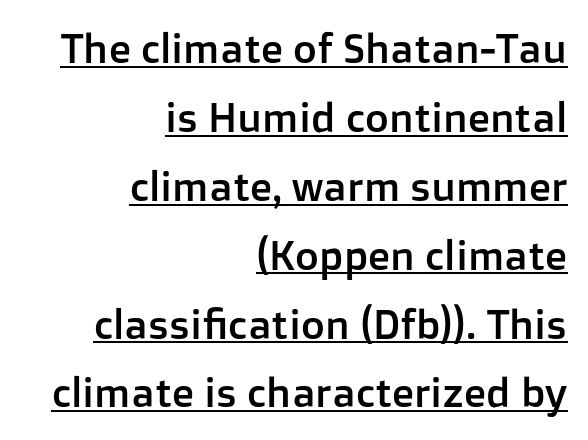
The image shows 41 px sans-serif type, upright; set right-aligned, normal line spacing (1.68x), normal letter spacing, underlined; low stroke contrast and a medium x-height.
